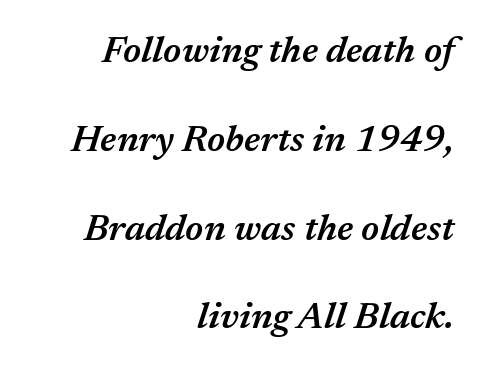
Q: Is the text bold? A: Semi-bold.
Q: Is the text italic (slanted)? A: Yes, it leans right by about 17 degrees.
Q: Is the text underlined? A: No.
Q: How is the paragraph aligned? A: Right-aligned.
Q: Is the spacing between letters normal or unusually wide? A: Normal.
Q: Is the spacing between lines tight, normal or loose? A: Loose.
Q: Width (condensed, normal, or wide)? A: Normal.
Q: Stroke contrast? A: Medium.
Q: x-height? A: Medium.
Q: Monospaced? A: No.
